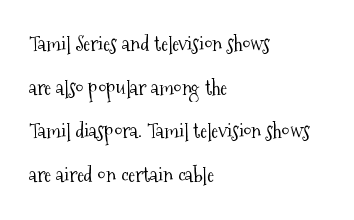
The image shows 21 px text type, upright; set left-aligned, loose line spacing (2.08x), normal letter spacing, not underlined.
